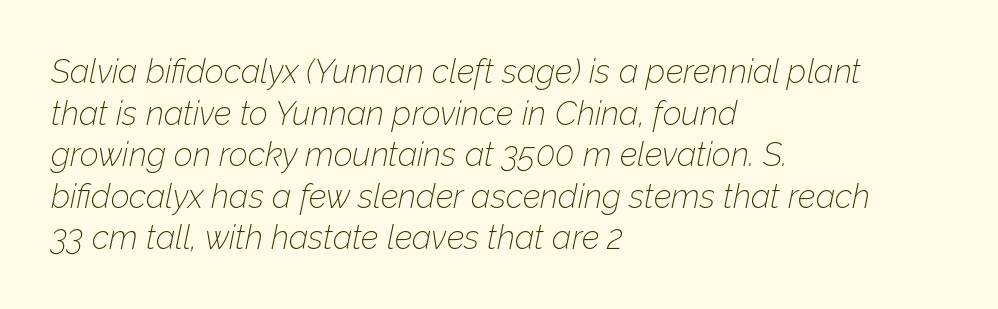
This rendering features lettering with no underline. Heft: none added — not bold. Does the lettering tilt? It does — this is italic. Do the characters align in a grid? No, the font is proportional. Does the leading feel generous? No, just average.
